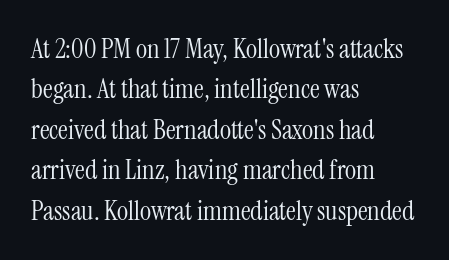
{"italic": "no", "bold": "no", "underline": "no", "align": "left", "line_spacing": "normal", "line_spacing_ratio": 1.5, "letter_spacing": "normal", "letter_spacing_em": 0.0, "glyph_px": 27}
